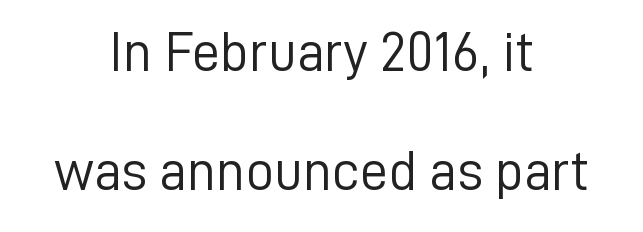
Does the copy run flush right? No — it is centered line by line. Proportional: the letters do not fall into vertical columns. Only glyphs here, with clear space below each row. Stroke terminals: plain, sans-serif. Default kerning and tracking; the words read as compact shapes. Whoever set this chose breathing room over compactness in the vertical rhythm.
